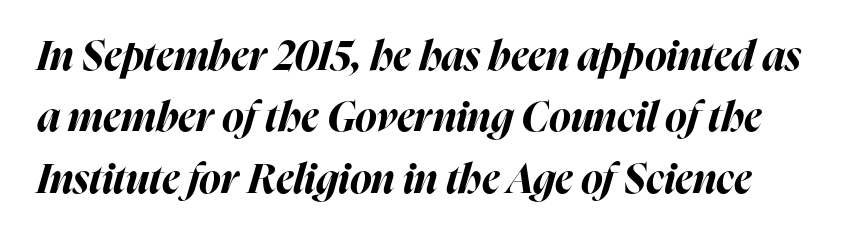
The image shows 41 px bold type, italic (leaning right); set normal line spacing (1.5x), normal letter spacing, not underlined; high stroke contrast and a medium x-height.
